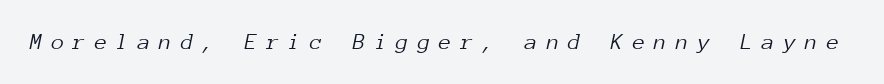
The image shows 23 px text type, italic (leaning right); set unusually wide letter spacing (+0.39 em), not underlined.
